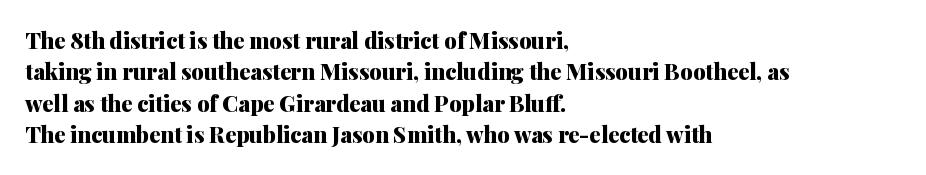
The vertical gap from one line to the next is medium. Bold? Absolutely — the strokes are thick and heavy. Plain, unruled lines of type. The ragged edge is on the right, which tells us the setting is flush left.
